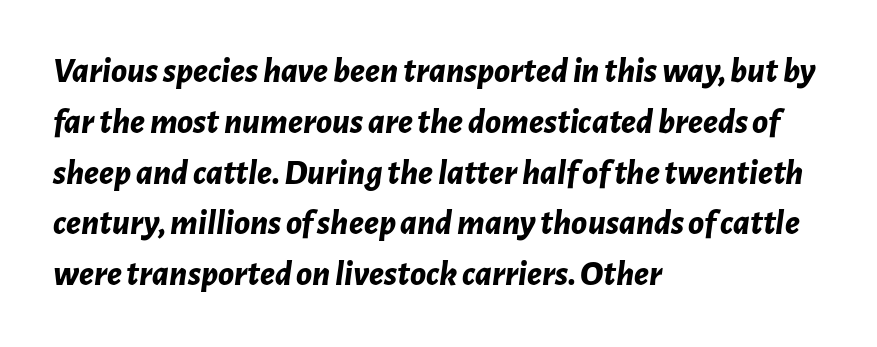
The image shows 36 px bold type, italic (leaning right); set left-aligned, normal line spacing (1.41x), normal letter spacing, not underlined; low stroke contrast and a medium x-height.
